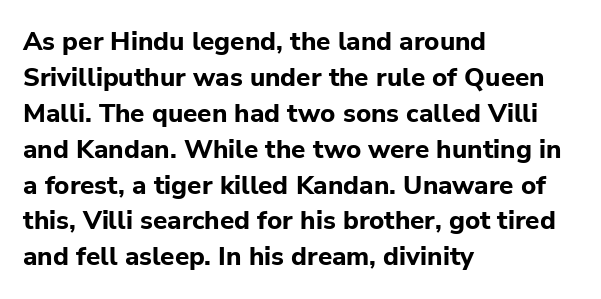
The image shows 26 px bold type, upright; set left-aligned, normal line spacing (1.38x), normal letter spacing, not underlined.
